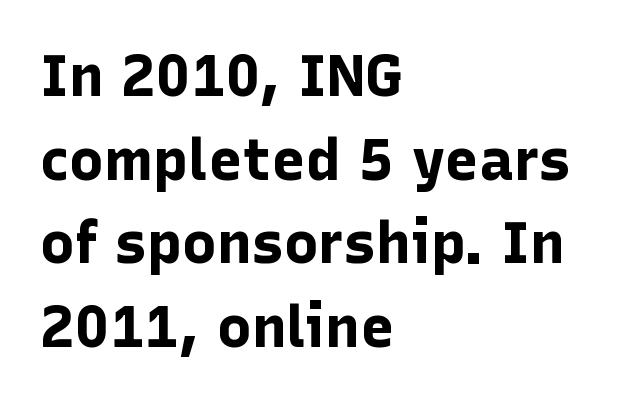
The passage shown is typed in a proportional face where columns would drift. This sample is left-justified, so line endings fall wherever the words run out. Tracking here is standard; glyphs follow each other at the usual distance. Compared with an ordinary text face, these strokes are far heavier — a full bold.
